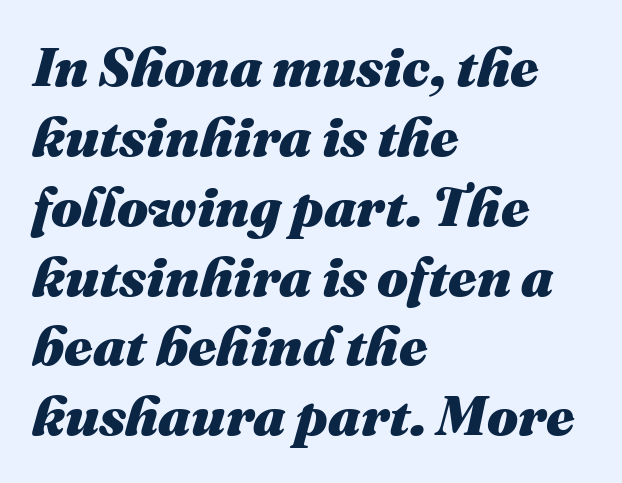
Q: Is the text bold? A: Yes.
Q: Is the text italic (slanted)? A: Yes, it leans right by about 16 degrees.
Q: Is the text underlined? A: No.
Q: How is the paragraph aligned? A: Left-aligned.
Q: Is the spacing between letters normal or unusually wide? A: Normal.
Q: Is the spacing between lines tight, normal or loose? A: Normal.
Q: Width (condensed, normal, or wide)? A: Normal.
Q: Stroke contrast? A: Medium.
Q: x-height? A: Medium.
Q: Monospaced? A: No.
